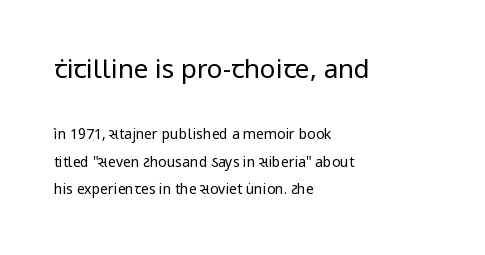
The image shows 26 px text type, upright; set left-aligned, loose line spacing (1.97x), normal letter spacing, not underlined; the first (top) block is 1.86x larger.
